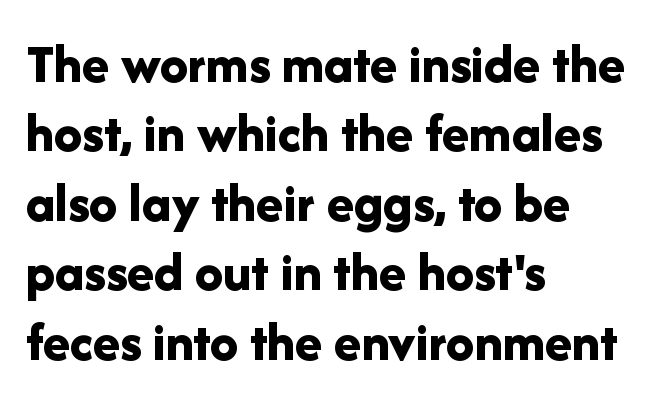
The image shows 56 px bold sans-serif type, upright; set left-aligned, line spacing 1.24x, normal letter spacing, not underlined; low stroke contrast and a medium x-height.
